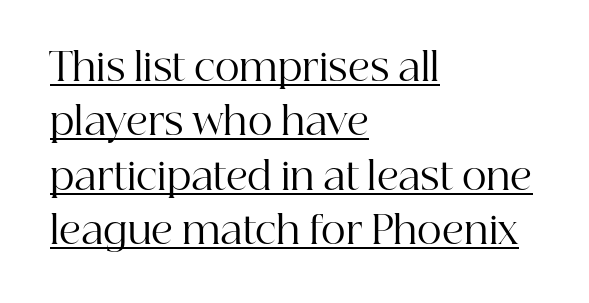
Which margin do the lines hug? The left one — the right edge is uneven. The line texture is even and compact thanks to regular tracking. Every stem runs plumb, perpendicular to the baseline. This rendering employs a face with finishing strokes, i.e., a serif. A typesetter would call this proportional, since set widths differ per character.
